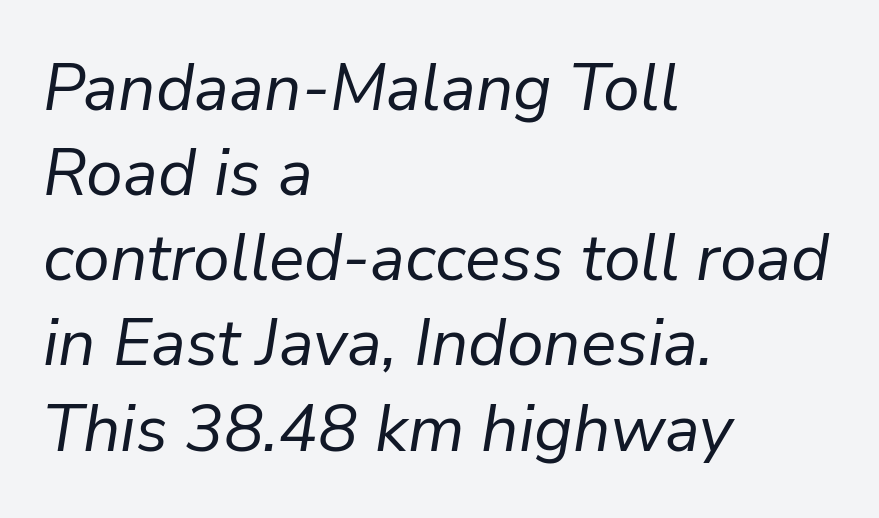
Horizontal bands of white between lines are of average thickness. Tracking value appears to be zero — textbook default spacing. These lines are set flush left with a ragged right edge. Beneath every word, the page is bare. The face used here is proportionally spaced, like ordinary book or web type. Characters are canted at an angle relative to the baseline's perpendicular.
